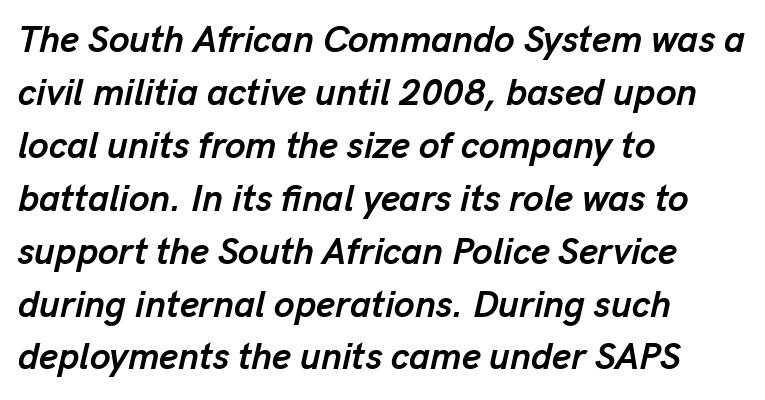
Notice how descenders clear the ascenders below comfortably — that's standard leading. Characters follow at the spacing the type designer built in. This sample has the flowing, uneven cadence of proportional lettering. Weight: bold. Which margin do the lines hug? The left one — the right edge is uneven. Characters are canted at an angle relative to the baseline's perpendicular.
